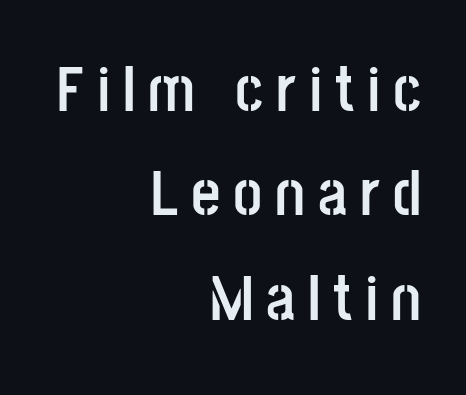
The passage is arranged like a letterhead date or caption credit — flush right. Notice how the stems are strictly vertical — no italics here. Plain, unruled lines of type. Loose tracking; the words dissolve into strings of separated letters. The typeface chosen for these lines omits serifs. Spacing verdict: proportional, widths tailored to each character.
